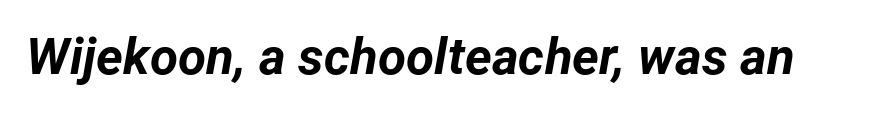
Q: Is the text bold? A: Yes.
Q: Is the text italic (slanted)? A: Yes, it leans right by about 12 degrees.
Q: Is the text underlined? A: No.
Q: Is the spacing between letters normal or unusually wide? A: Normal.
Q: Width (condensed, normal, or wide)? A: Normal.
Q: Stroke contrast? A: Low.
Q: x-height? A: Medium.
Q: Monospaced? A: No.
